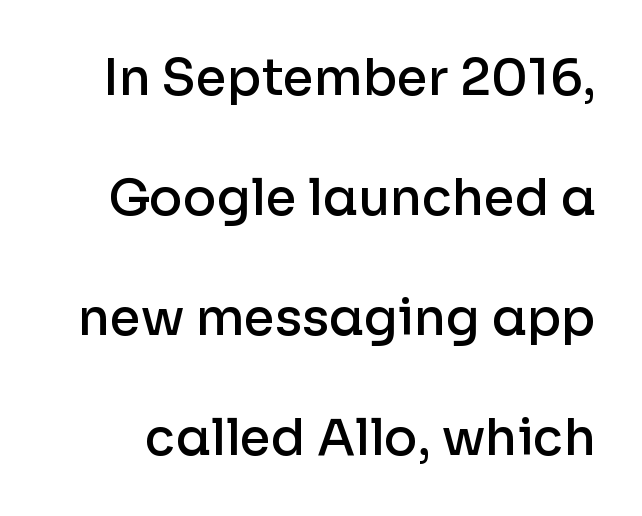
The image shows 50 px semibold sans-serif type, upright; set loose line spacing (2.4x), normal letter spacing, not underlined; low stroke contrast and a medium x-height.
